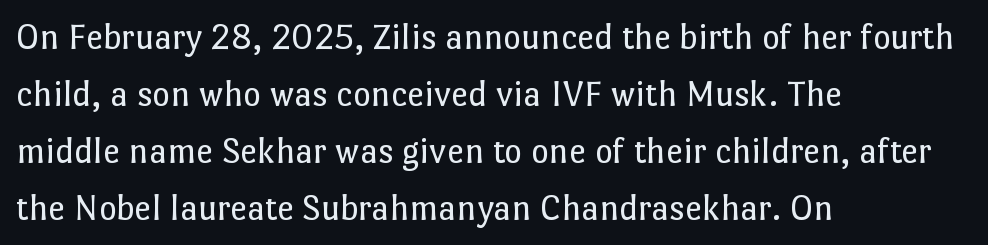
The image shows 38 px regular-weight type, upright; set left-aligned, normal line spacing (1.5x), normal letter spacing, not underlined; low stroke contrast and a medium x-height.
